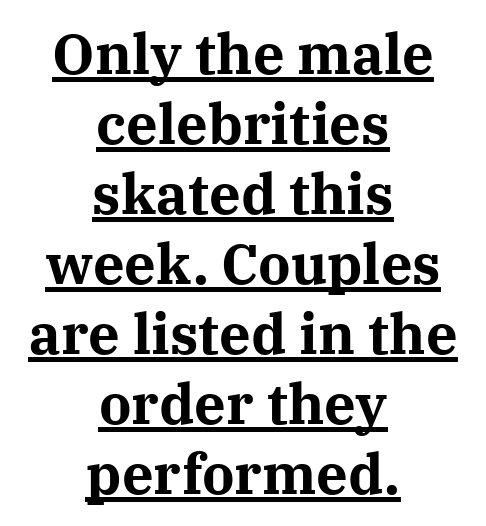
Q: Is the text bold? A: Yes.
Q: Is the text italic (slanted)? A: No, it is upright.
Q: Is the typeface a serif or a sans-serif typeface? A: Serif.
Q: Is the text underlined? A: Yes.
Q: How is the paragraph aligned? A: Centered.
Q: Is the spacing between letters normal or unusually wide? A: Normal.
Q: Is the spacing between lines tight, normal or loose? A: Normal.
Q: Width (condensed, normal, or wide)? A: Normal.
Q: Stroke contrast? A: Medium.
Q: x-height? A: Medium.
Q: Monospaced? A: No.
